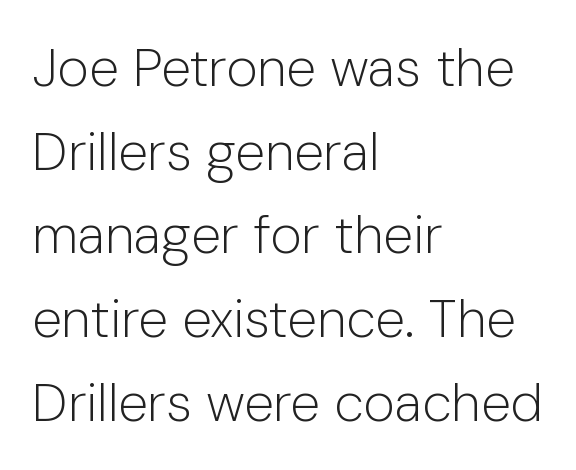
The image shows 54 px light sans-serif type, upright; set left-aligned, normal line spacing (1.55x), normal letter spacing, not underlined; low stroke contrast and a medium x-height.
